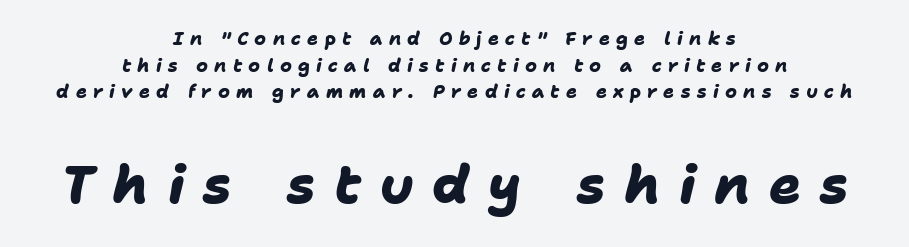
Q: Is the text bold? A: Yes.
Q: Is the typeface a serif or a sans-serif typeface? A: Sans-serif.
Q: Is the text underlined? A: No.
Q: How is the paragraph aligned? A: Centered.
Q: Is the spacing between letters normal or unusually wide? A: Unusually wide.
Q: Is the spacing between lines tight, normal or loose? A: Normal.
Q: Which block of text is set in a larger size, the first (top) or the second (bottom)? A: The second (bottom) one.
Q: Width (condensed, normal, or wide)? A: Normal.
Q: Stroke contrast? A: Low.
Q: x-height? A: Medium.
Q: Monospaced? A: No.
